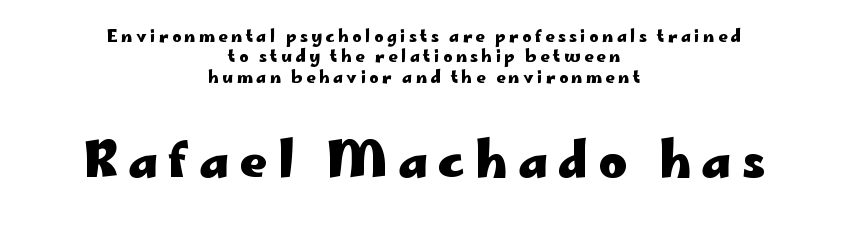
Quick note: interline space is typical. These lines are composed in type without serifs. The second block has been scaled up relative to the first. Casual observation: everything's sitting right in the middle. Loose tracking; the words dissolve into strings of separated letters. Character widths vary here, with narrow letters taking less room than wide ones.
